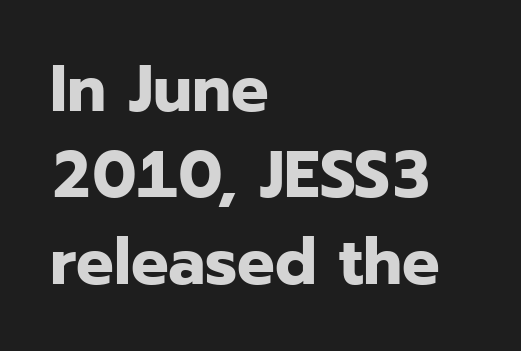
How heavy is the stroke? Heavy — this is a bold. This sample is left-justified, so line endings fall wherever the words run out. You could call the tracking neutral — neither tight nor loose. Note: no serifs on the glyphs. Underline: absent.
